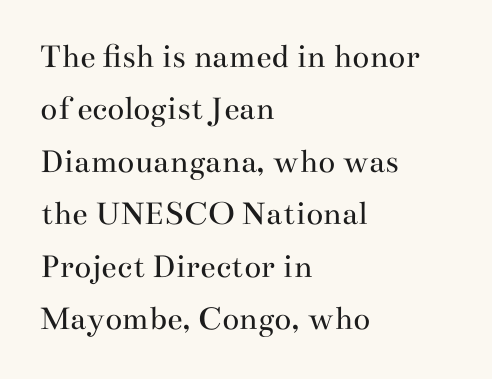
The line texture is even and compact thanks to regular tracking. Note the varied advance widths — an 'i' is clearly narrower than an 'm'. Nope, not italic — everything's standing straight. Interline gaps are of average width in this sample.
